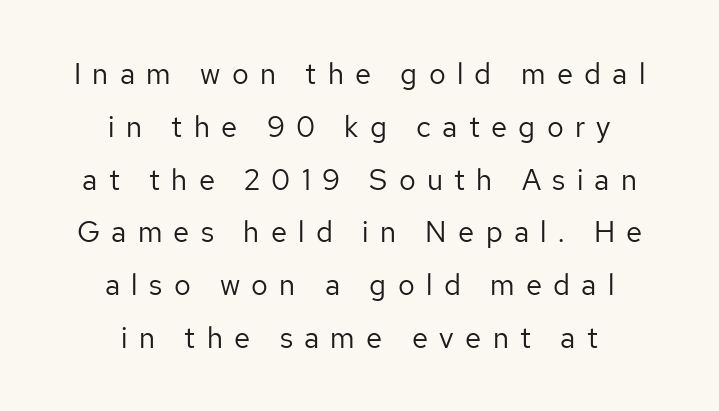
The space directly below the letters is spotless. Alignment: centered. Stems here are at most as thick as an everyday book face. A typesetter would call this heavily tracked-out type. The specimen reads as upright at a glance. Character widths vary here, with narrow letters taking less room than wide ones.
